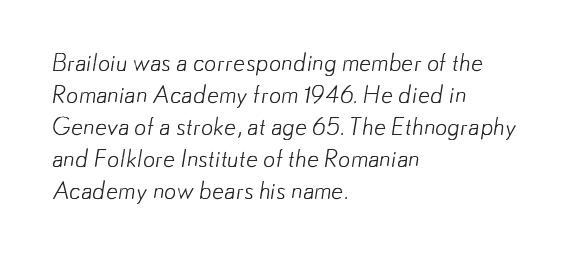
The weight would be labelled regular, book, light, or lighter still. Default kerning and tracking; the words read as compact shapes. The vertical gap from one line to the next is medium. The string is rendered with underlining switched off. Casual observation: everything's shoved over to the left.
